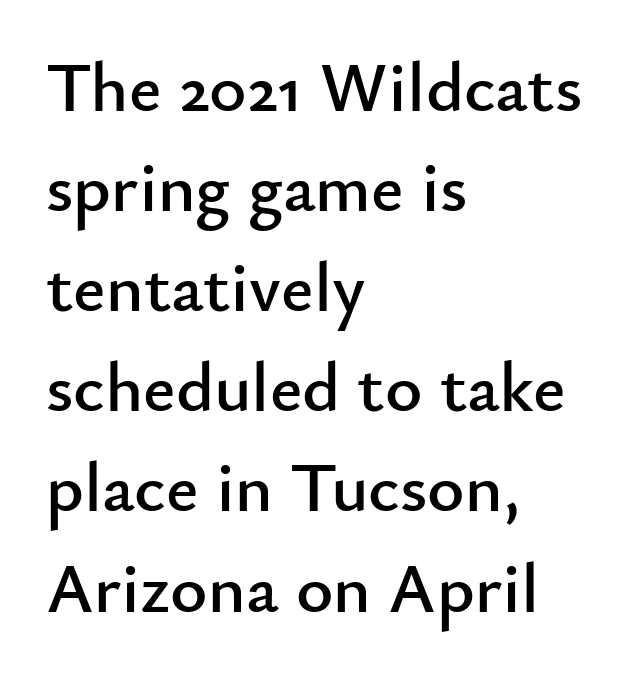
The image shows 71 px sans-serif type, upright; set left-aligned, normal line spacing (1.41x), normal letter spacing, not underlined; low stroke contrast and a small x-height.
